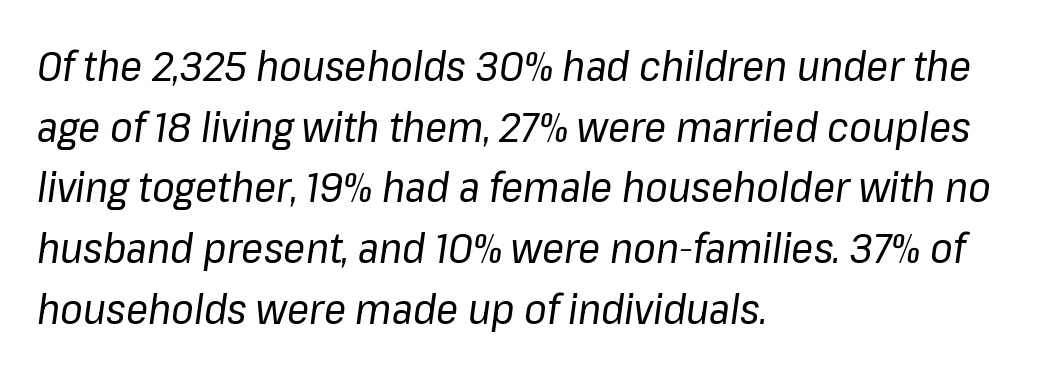
The image shows 41 px regular-weight type, italic (leaning right); set left-aligned, normal line spacing (1.48x), normal letter spacing, not underlined; low stroke contrast and a medium x-height.
